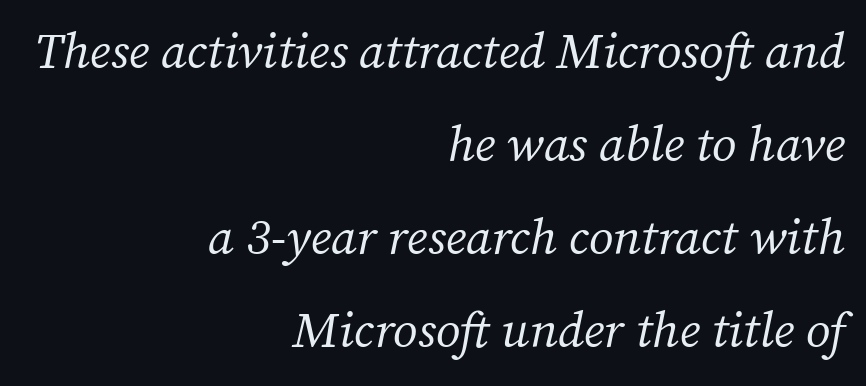
The image shows 50 px regular-weight serif type, italic (leaning right); set right-aligned, line spacing 1.86x, normal letter spacing, not underlined; medium stroke contrast and a medium x-height.
